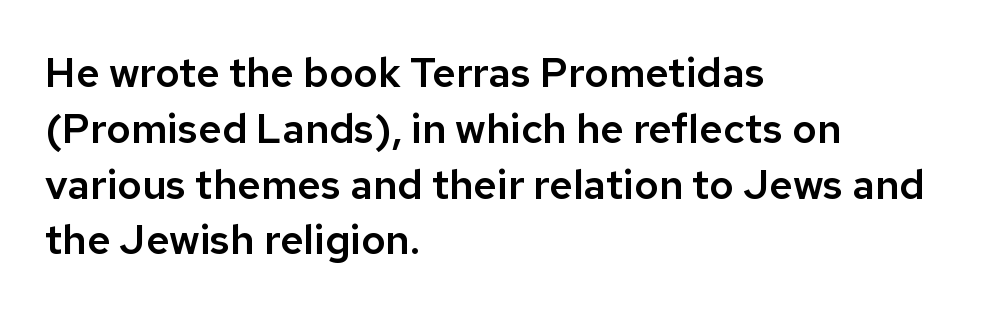
The image shows 41 px sans-serif type, upright; set left-aligned, normal line spacing (1.36x), normal letter spacing, not underlined; low stroke contrast and a medium x-height.
